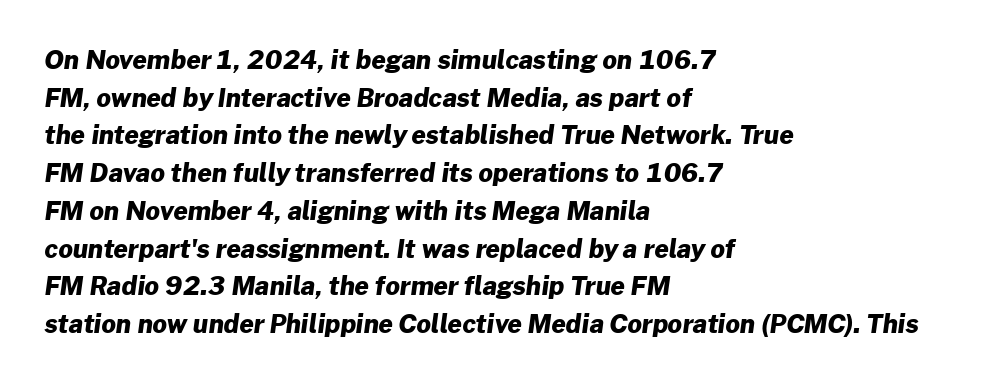
Q: Is the text bold? A: Yes.
Q: Is the text underlined? A: No.
Q: How is the paragraph aligned? A: Left-aligned.
Q: Is the spacing between letters normal or unusually wide? A: Normal.
Q: Is the spacing between lines tight, normal or loose? A: Normal.
